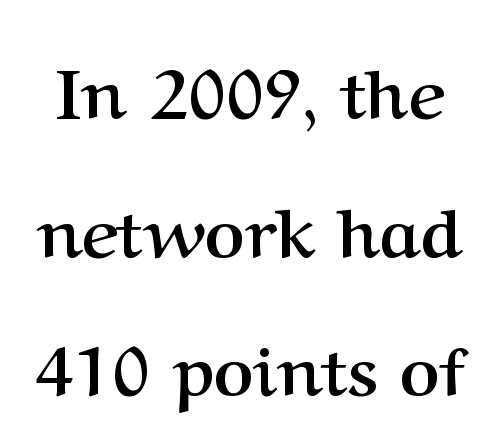
Q: Is the text bold? A: Yes.
Q: Is the text italic (slanted)? A: No, it is upright.
Q: Is the typeface a serif or a sans-serif typeface? A: Serif.
Q: Is the text underlined? A: No.
Q: Is the spacing between letters normal or unusually wide? A: Normal.
Q: Is the spacing between lines tight, normal or loose? A: Loose.
Q: Width (condensed, normal, or wide)? A: Normal.
Q: Stroke contrast? A: Medium.
Q: x-height? A: Medium.
Q: Monospaced? A: No.
